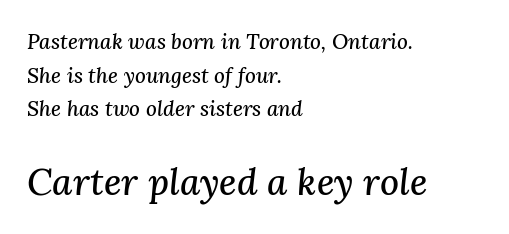
The image shows 37 px serif type, italic (leaning right); set left-aligned, normal line spacing (1.6x), normal letter spacing, not underlined; the second (bottom) block is 1.76x larger; medium stroke contrast and a medium x-height.
